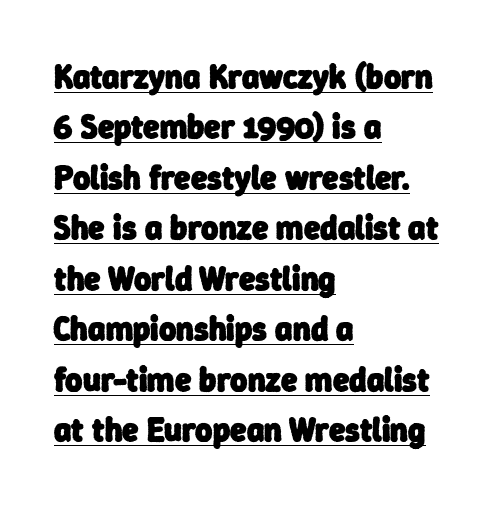
{"serif": "no", "bold": "yes", "weight": "heavy", "width": "normal", "stroke_contrast": "low", "x_height": "medium", "monospaced": "no", "underline": "yes", "align": "left", "line_spacing": "normal", "line_spacing_ratio": 1.53, "letter_spacing": "normal", "letter_spacing_em": 0.0, "glyph_px": 33}
